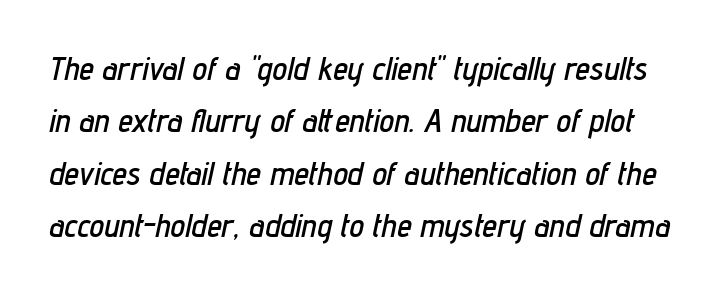
Q: Is the text italic (slanted)? A: Yes, it leans right by about 12 degrees.
Q: Is the text underlined? A: No.
Q: Is the spacing between letters normal or unusually wide? A: Normal.
Q: Is the spacing between lines tight, normal or loose? A: Normal.
Q: Width (condensed, normal, or wide)? A: Condensed.
Q: Stroke contrast? A: Low.
Q: x-height? A: Medium.
Q: Monospaced? A: No.
